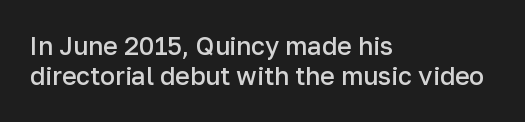
{"italic": "no", "bold": "semi", "underline": "no", "align": "left", "line_spacing_ratio": 1.21, "letter_spacing": "normal", "letter_spacing_em": 0.0, "glyph_px": 25}
